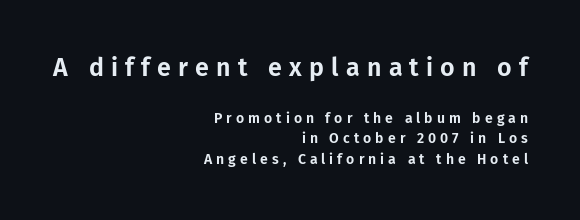
You get the large type first, then a drop to smaller type. Honestly, the row spacing looks completely unremarkable. You could only call the tracking loose — the letters float apart. Caption: multi-line text, flush right, ragged left. Italic? Not at all — the glyphs are vertical. Lines of text with bare space underneath.
